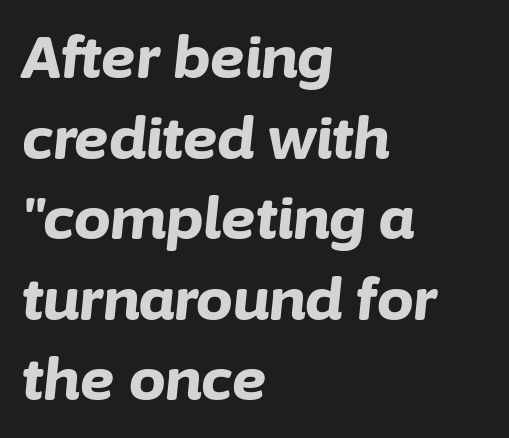
The image shows 58 px bold type, italic (leaning right); set left-aligned, normal line spacing (1.39x), normal letter spacing, not underlined; low stroke contrast and a medium x-height.
